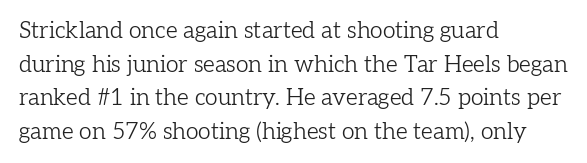
The image shows 23 px text type, upright; set left-aligned, normal line spacing (1.46x), normal letter spacing, not underlined.
